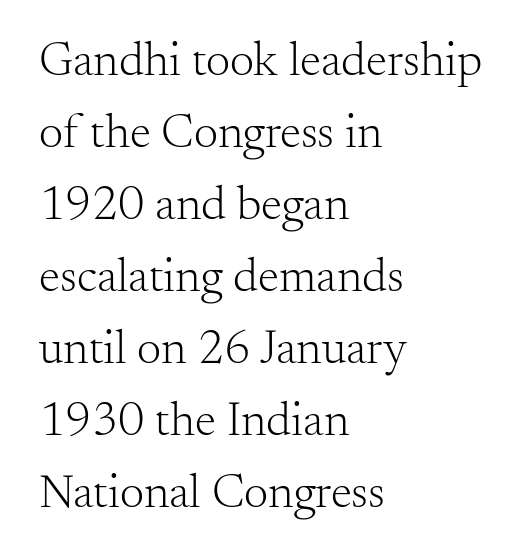
Stems here are at most as thick as an everyday book face. Rendered with straight, roman letterforms. Spacing verdict: proportional, widths tailored to each character. The gap between lines stays unmarked.
